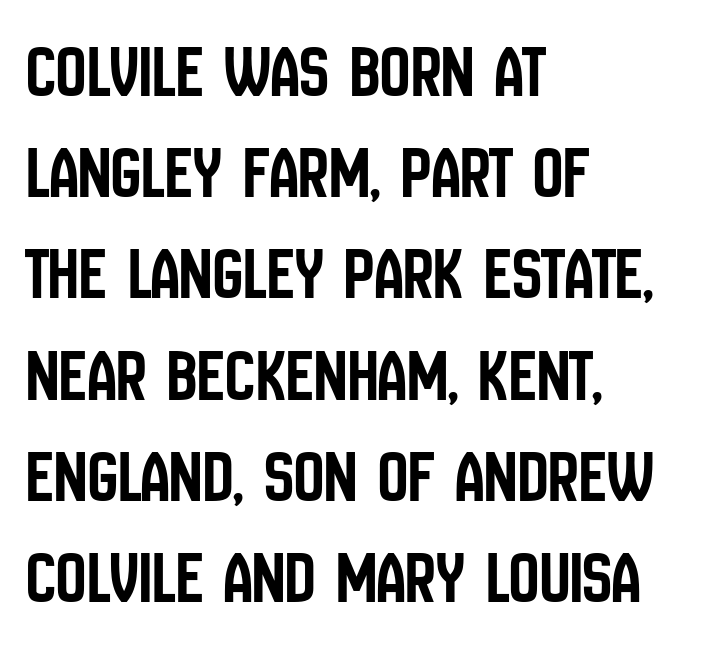
{"serif": "no", "italic": "no", "width": "condensed", "stroke_contrast": "low", "x_height": "large", "monospaced": "no", "underline": "no", "align": "left", "line_spacing": "normal", "line_spacing_ratio": 1.35, "letter_spacing": "normal", "letter_spacing_em": 0.0, "glyph_px": 75}
